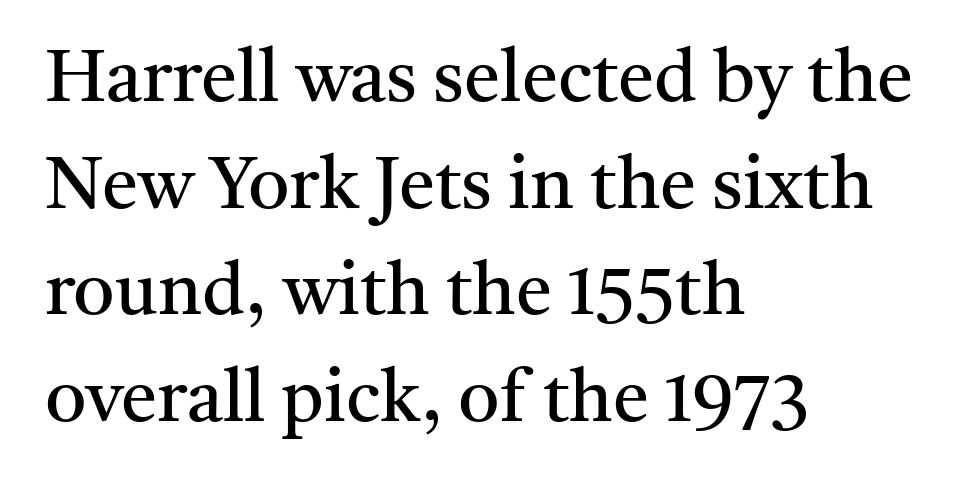
The image shows 73 px regular-weight serif type, upright; set left-aligned, normal line spacing (1.46x), normal letter spacing, not underlined; medium stroke contrast and a medium x-height.
